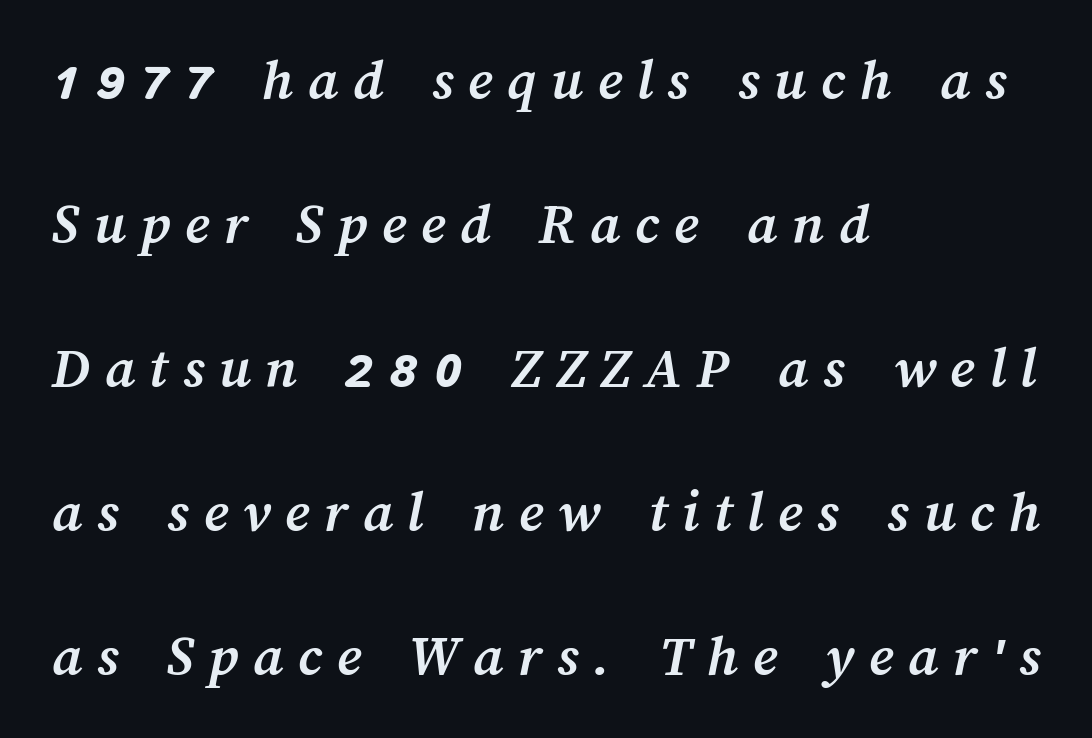
The image shows 60 px semibold type; set left-aligned, loose line spacing (2.4x), unusually wide letter spacing (+0.24 em), not underlined; medium stroke contrast and a medium x-height.
